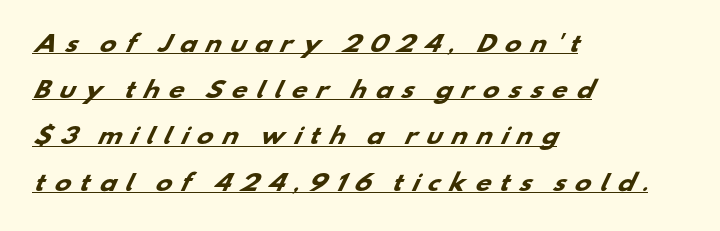
Heavy, bold letterforms. The lines are spread far apart with generous leading. Each word looks stretched out because of the extra space between its letters. The passage shown is underscored from start to finish. Horizontally, the lines are justified to the leading edge only.
